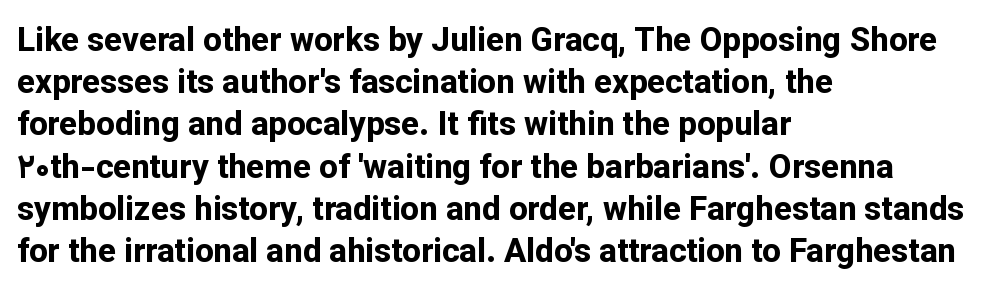
{"serif": "no", "italic": "no", "bold": "yes", "weight": "bold", "width": "normal", "stroke_contrast": "low", "x_height": "medium", "monospaced": "no", "underline": "no", "align": "left", "line_spacing": "normal", "line_spacing_ratio": 1.28, "letter_spacing": "normal", "letter_spacing_em": 0.0, "glyph_px": 33}
